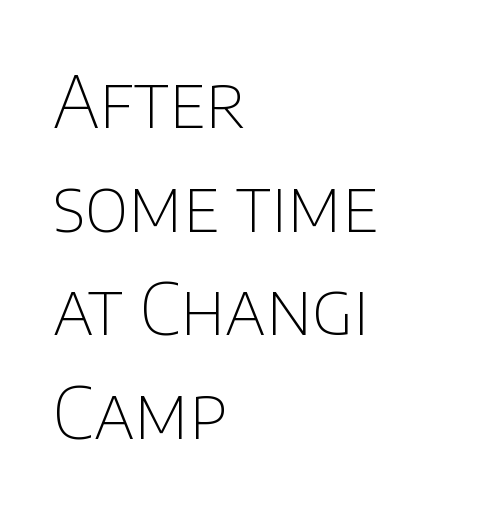
The image shows 72 px thin sans-serif type, upright; set left-aligned, normal line spacing (1.44x), normal letter spacing, not underlined; low stroke contrast and a large x-height.
